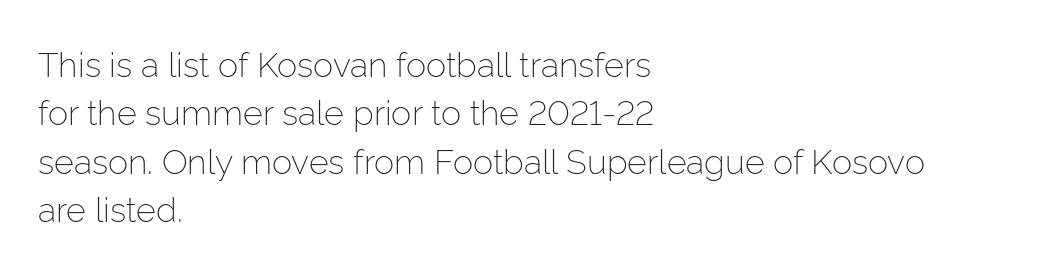
The image shows 34 px light sans-serif type, upright; set left-aligned, normal line spacing (1.42x), normal letter spacing, not underlined; low stroke contrast and a medium x-height.
